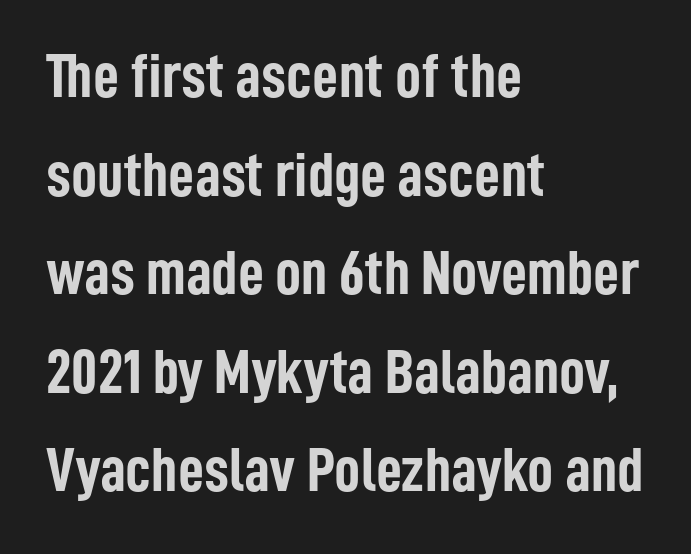
Q: Is the text bold? A: Yes.
Q: Is the text italic (slanted)? A: No, it is upright.
Q: Is the typeface a serif or a sans-serif typeface? A: Sans-serif.
Q: Is the text underlined? A: No.
Q: How is the paragraph aligned? A: Left-aligned.
Q: Is the spacing between letters normal or unusually wide? A: Normal.
Q: Is the spacing between lines tight, normal or loose? A: Normal.
Q: Width (condensed, normal, or wide)? A: Condensed.
Q: Stroke contrast? A: Low.
Q: x-height? A: Medium.
Q: Monospaced? A: No.
